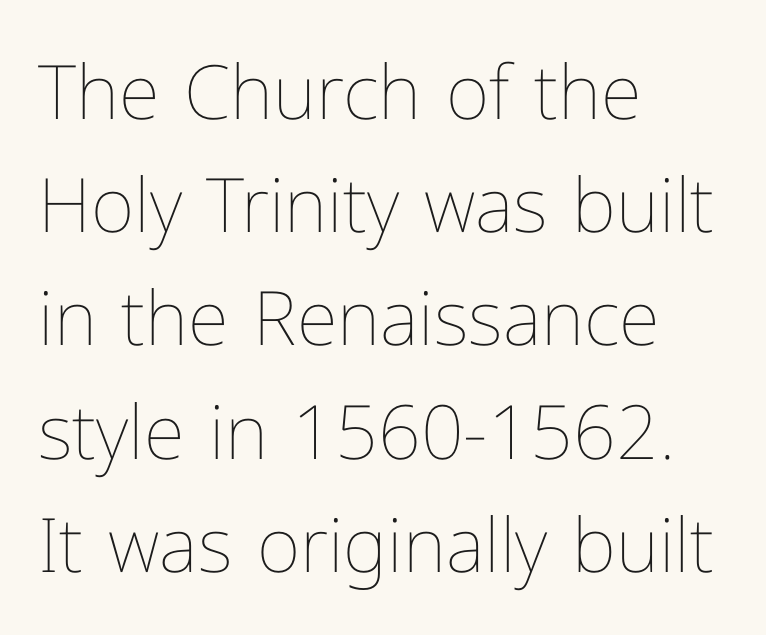
The image shows 75 px thin type, upright; set left-aligned, normal line spacing (1.51x), normal letter spacing, not underlined; low stroke contrast and a medium x-height.
